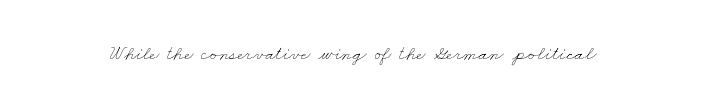
Q: Is the text bold? A: No.
Q: Is the text underlined? A: No.
Q: Is the spacing between letters normal or unusually wide? A: Normal.
